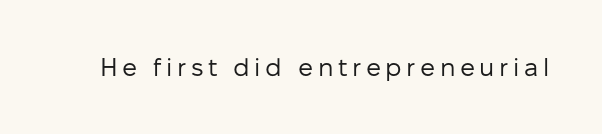
{"italic": "no", "bold": "no", "underline": "no", "glyph_px": 25}
